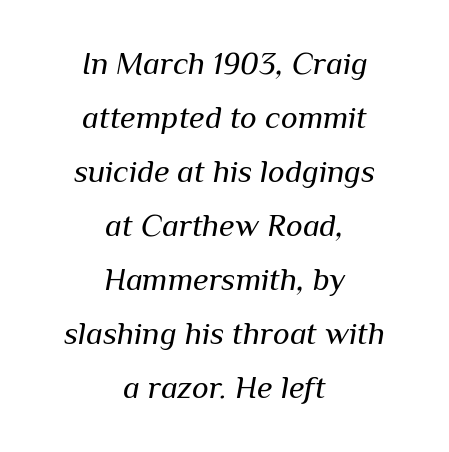
Q: Is the text bold? A: No.
Q: Is the text italic (slanted)? A: Yes, it leans right by about 10 degrees.
Q: Is the text underlined? A: No.
Q: How is the paragraph aligned? A: Centered.
Q: Is the spacing between letters normal or unusually wide? A: Normal.
Q: Is the spacing between lines tight, normal or loose? A: Normal.
Q: Width (condensed, normal, or wide)? A: Normal.
Q: Stroke contrast? A: Medium.
Q: x-height? A: Medium.
Q: Monospaced? A: No.
